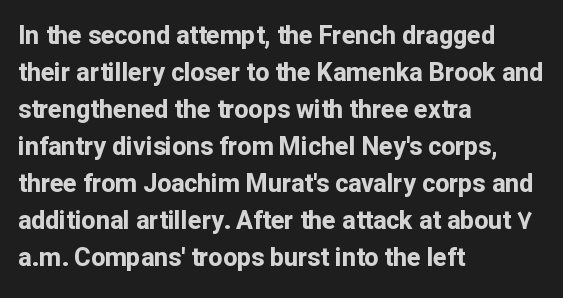
The image shows 25 px bold type, upright; set left-aligned, normal line spacing (1.48x), normal letter spacing, not underlined.
